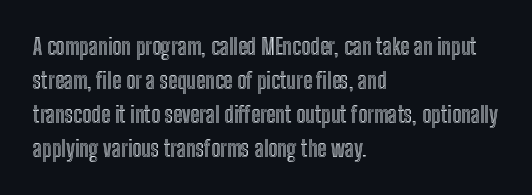
Inter-character spacing is left at the font's built-in metrics. A bare baseline throughout the passage. The typography opts for an upright posture over an oblique one. Casual observation: everything's shoved over to the left.
